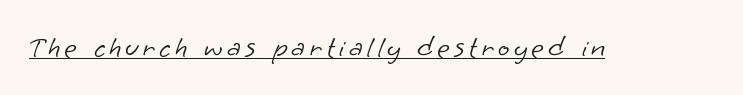
You could not count columns in this text — the font is proportionally spaced. This is not heavy type; no bold has been used. Underlined type. Serifs: no, the terminals of the letterforms are clean.
